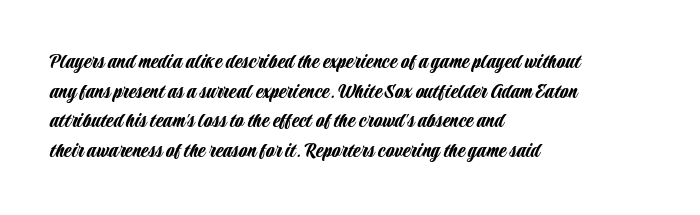
The passage shown stacks its lines at a standard gap. Look at the tracking — it's just the regular setting, nothing added. Underlining? Definitely not there. One-word summary of the alignment: left.
